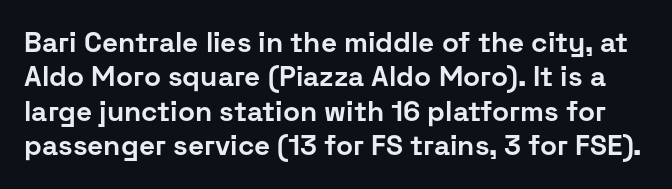
{"serif": "no", "italic": "no", "bold": "yes", "weight": "bold", "width": "normal", "stroke_contrast": "low", "x_height": "medium", "monospaced": "no", "underline": "no", "line_spacing_ratio": 1.23, "letter_spacing": "normal", "letter_spacing_em": 0.0, "glyph_px": 28}
